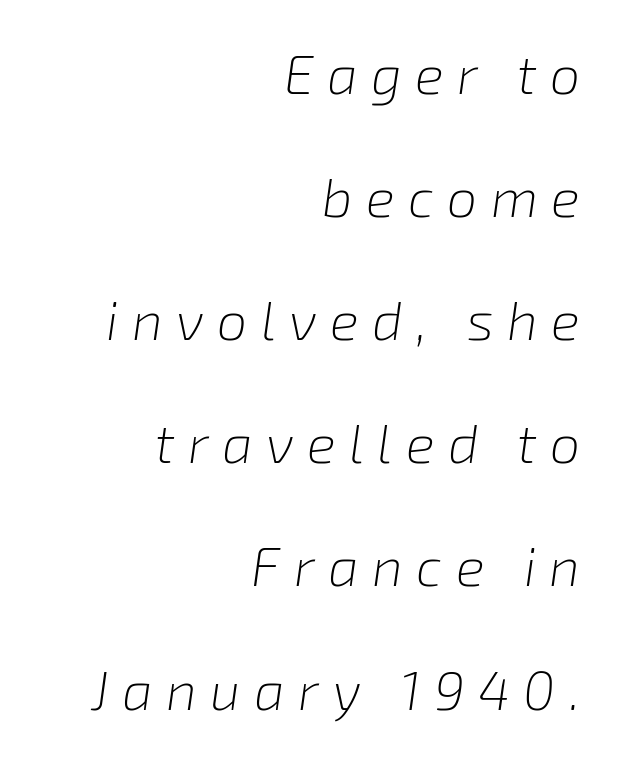
{"italic": "yes", "lean": "right", "slant_degrees": 8, "bold": "no", "weight": "light", "width": "normal", "stroke_contrast": "low", "x_height": "medium", "monospaced": "no", "underline": "no", "align": "right", "line_spacing": "loose", "line_spacing_ratio": 2.28, "letter_spacing": "wide", "letter_spacing_em": 0.25, "glyph_px": 54}
